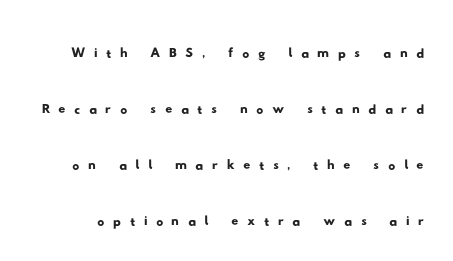
The image shows 35 px wide sans-serif type; set normal line spacing (1.6x), unusually wide letter spacing (+0.24 em), not underlined; low stroke contrast and a small x-height.
